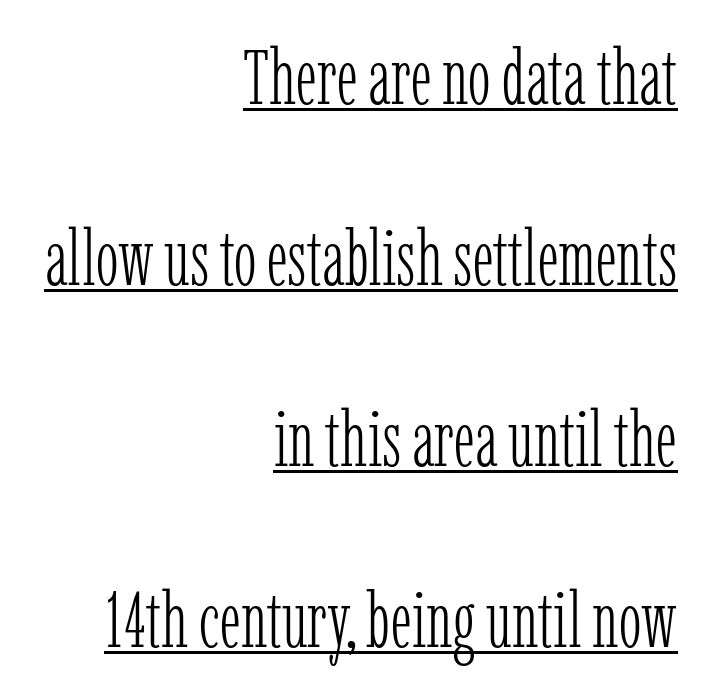
The image shows 77 px light, condensed serif type, upright; set right-aligned, loose line spacing (2.35x), normal letter spacing, underlined; low stroke contrast and a medium x-height.
